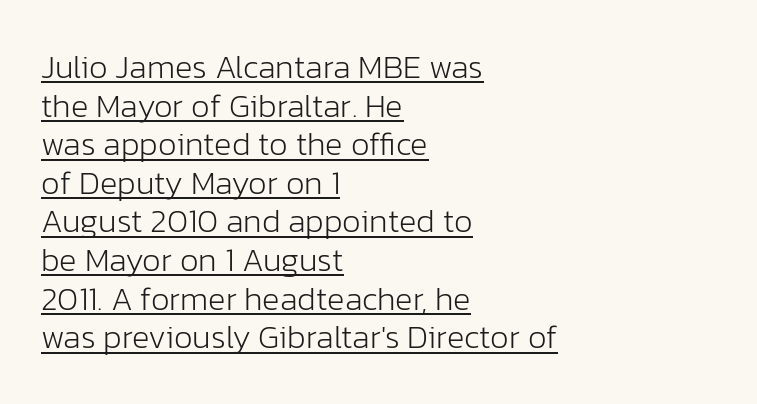
The image shows 33 px light sans-serif type, upright; set left-aligned, line spacing 1.17x, normal letter spacing, underlined; low stroke contrast and a medium x-height.
